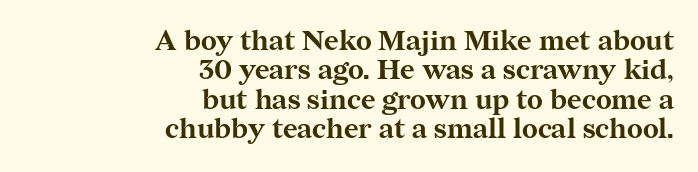
The image shows 28 px bold serif type, upright; set right-aligned, tight line spacing (1.05x), normal letter spacing, not underlined; medium stroke contrast and a medium x-height.
